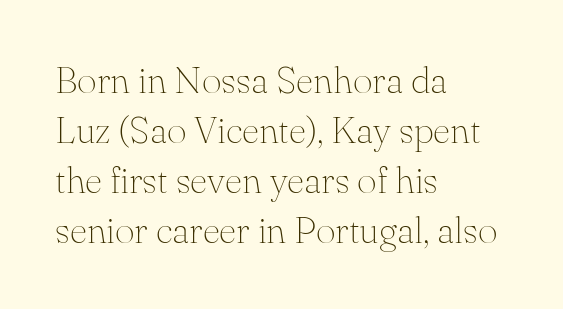
The image shows 38 px thin serif type, upright; set left-aligned, normal line spacing (1.32x), normal letter spacing, not underlined; medium stroke contrast and a small x-height.
